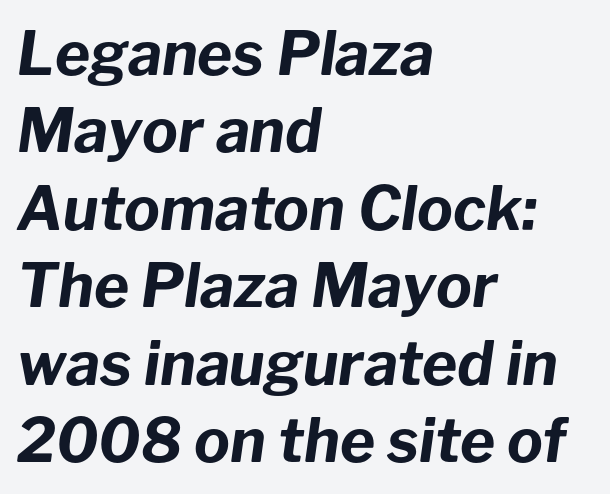
{"italic": "yes", "lean": "right", "slant_degrees": 8, "bold": "yes", "weight": "bold", "width": "normal", "stroke_contrast": "low", "x_height": "medium", "monospaced": "no", "underline": "no", "align": "left", "line_spacing": "normal", "line_spacing_ratio": 1.29, "letter_spacing": "normal", "letter_spacing_em": 0.0, "glyph_px": 60}
